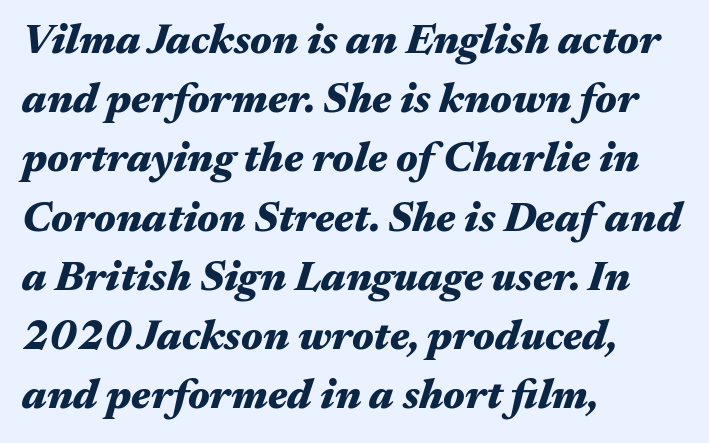
{"italic": "yes", "lean": "right", "slant_degrees": 17, "bold": "yes", "weight": "heavy", "width": "wide", "stroke_contrast": "medium", "x_height": "medium", "monospaced": "no", "underline": "no", "align": "left", "line_spacing": "normal", "line_spacing_ratio": 1.41, "letter_spacing": "normal", "letter_spacing_em": 0.0, "glyph_px": 42}
